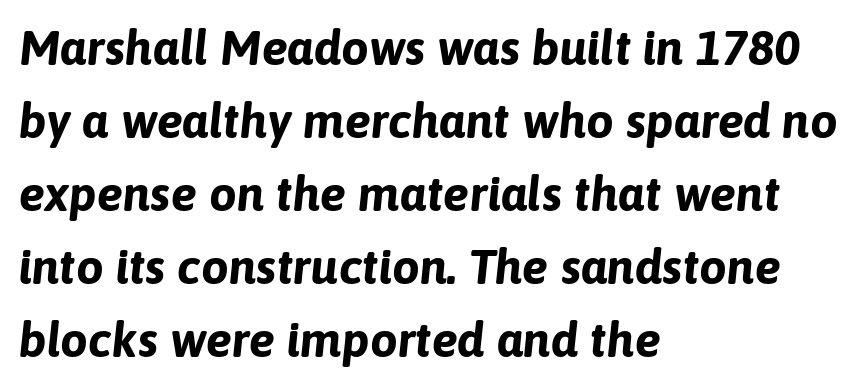
The image shows 49 px bold type, italic (leaning right); set left-aligned, normal line spacing (1.49x), normal letter spacing, not underlined; low stroke contrast and a medium x-height.
